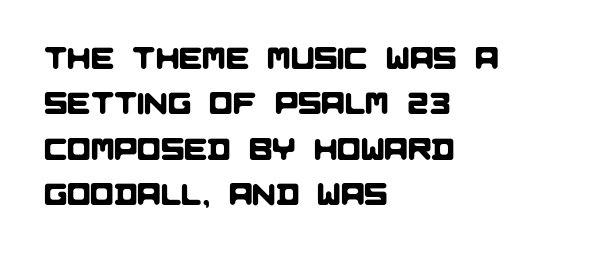
{"serif": "no", "width": "normal", "stroke_contrast": "low", "x_height": "large", "monospaced": "no", "underline": "no", "align": "left", "line_spacing": "normal", "line_spacing_ratio": 1.46, "letter_spacing": "normal", "letter_spacing_em": 0.0, "glyph_px": 31}
